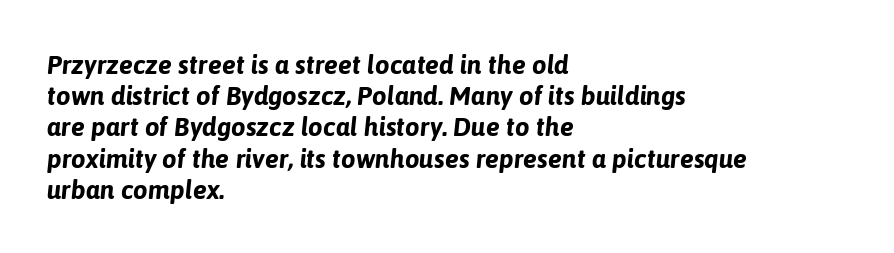
{"italic": "yes", "lean": "right", "slant_degrees": 6, "bold": "yes", "underline": "no", "align": "left", "line_spacing_ratio": 1.2, "letter_spacing": "normal", "letter_spacing_em": 0.0, "glyph_px": 26}
